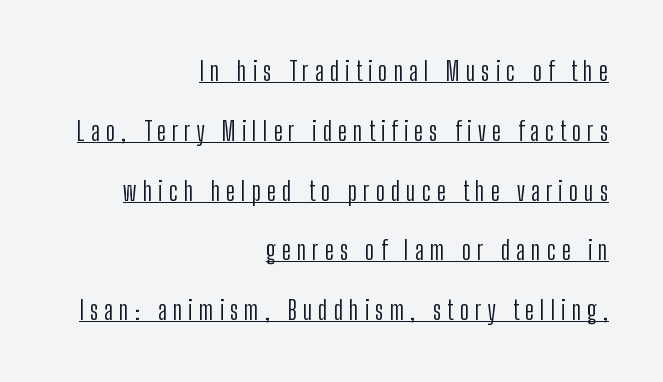
Posture: upright roman. The typesetting does not lean heavy: it is not bold. Summary of vertical rhythm: relaxed, with wide interline spacing. The sample's only ornament is a line tracing under the words. Is the letter spacing exaggerated? Yes — the characters are pushed far apart. The rag falls on the left side of this text block.
